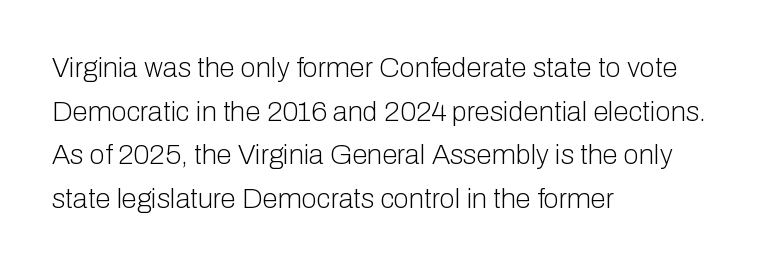
Whoever set this chose a conventional vertical rhythm. These lines are composed in type without serifs. Here the designer chose a conventional face with non-uniform glyph widths. The paragraph shown leans on its left margin. Plain, unruled lines of type. Ascenders rise straight up at ninety degrees.
